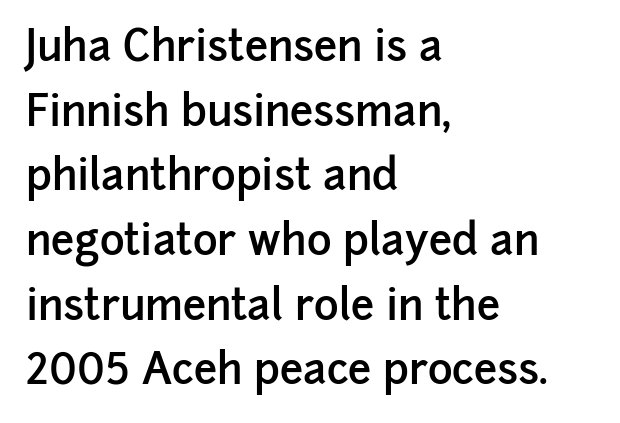
{"serif": "no", "italic": "no", "bold": "semi", "weight": "semibold", "width": "normal", "stroke_contrast": "low", "x_height": "medium", "monospaced": "no", "underline": "no", "align": "left", "line_spacing": "normal", "line_spacing_ratio": 1.54, "letter_spacing": "normal", "letter_spacing_em": 0.0, "glyph_px": 42}
